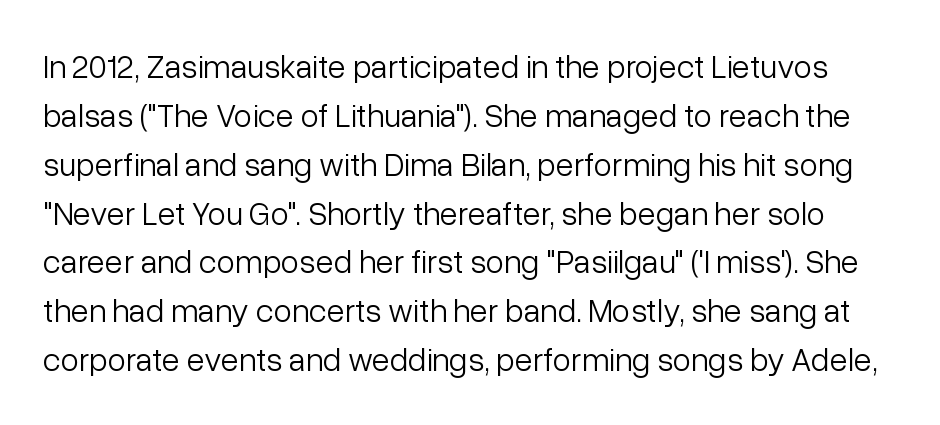
{"serif": "no", "italic": "no", "bold": "no", "weight": "light", "width": "normal", "stroke_contrast": "low", "x_height": "medium", "monospaced": "no", "underline": "no", "line_spacing": "normal", "line_spacing_ratio": 1.48, "letter_spacing": "normal", "letter_spacing_em": 0.0, "glyph_px": 33}
